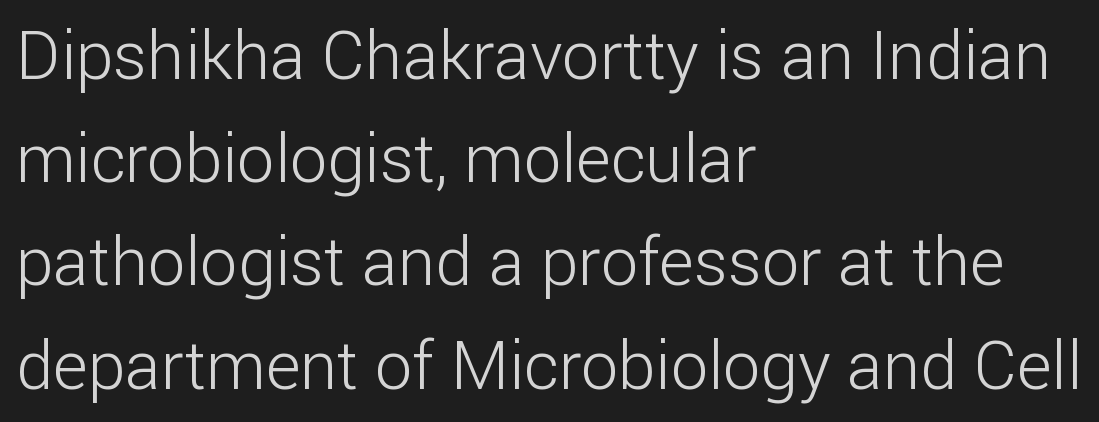
Q: Is the text bold? A: No.
Q: Is the text italic (slanted)? A: No, it is upright.
Q: Is the typeface a serif or a sans-serif typeface? A: Sans-serif.
Q: Is the text underlined? A: No.
Q: How is the paragraph aligned? A: Left-aligned.
Q: Is the spacing between letters normal or unusually wide? A: Normal.
Q: Is the spacing between lines tight, normal or loose? A: Normal.
Q: Width (condensed, normal, or wide)? A: Normal.
Q: Stroke contrast? A: Low.
Q: x-height? A: Medium.
Q: Monospaced? A: No.
